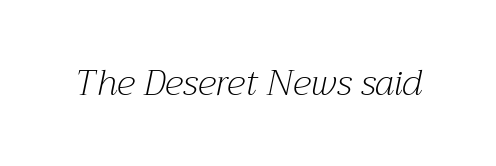
{"serif": "yes", "italic": "yes", "lean": "right", "slant_degrees": 12, "bold": "no", "weight": "light", "width": "normal", "stroke_contrast": "medium", "x_height": "medium", "monospaced": "no", "underline": "no", "letter_spacing": "normal", "letter_spacing_em": 0.0, "glyph_px": 36}
